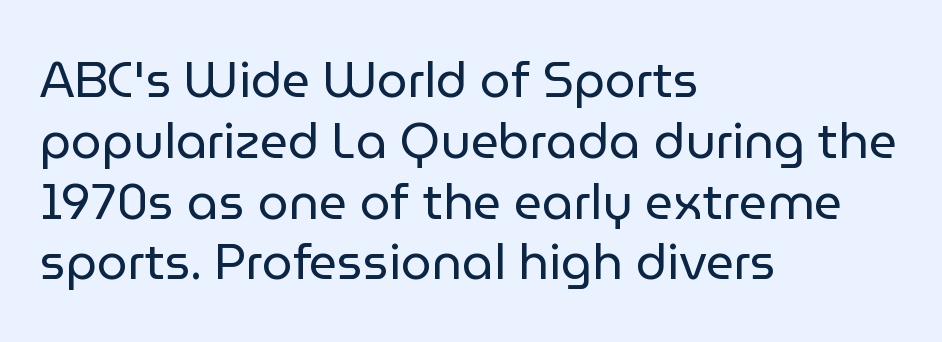
{"serif": "no", "italic": "no", "bold": "no", "weight": "regular", "width": "normal", "stroke_contrast": "low", "x_height": "medium", "monospaced": "no", "underline": "no", "align": "left", "line_spacing_ratio": 1.24, "letter_spacing": "normal", "letter_spacing_em": 0.0, "glyph_px": 49}
